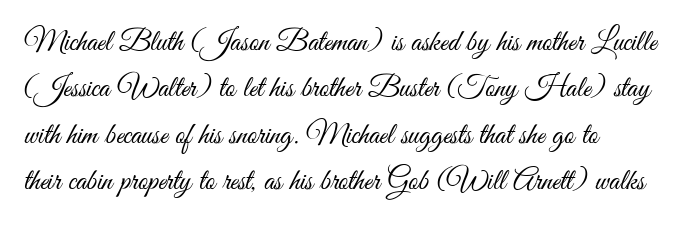
Q: Is the text bold? A: No.
Q: Is the text italic (slanted)? A: Yes.
Q: Is the typeface a serif or a sans-serif typeface? A: Sans-serif.
Q: Is the text underlined? A: No.
Q: Is the spacing between letters normal or unusually wide? A: Normal.
Q: Is the spacing between lines tight, normal or loose? A: Normal.
Q: Width (condensed, normal, or wide)? A: Condensed.
Q: Stroke contrast? A: Medium.
Q: x-height? A: Small.
Q: Monospaced? A: No.
